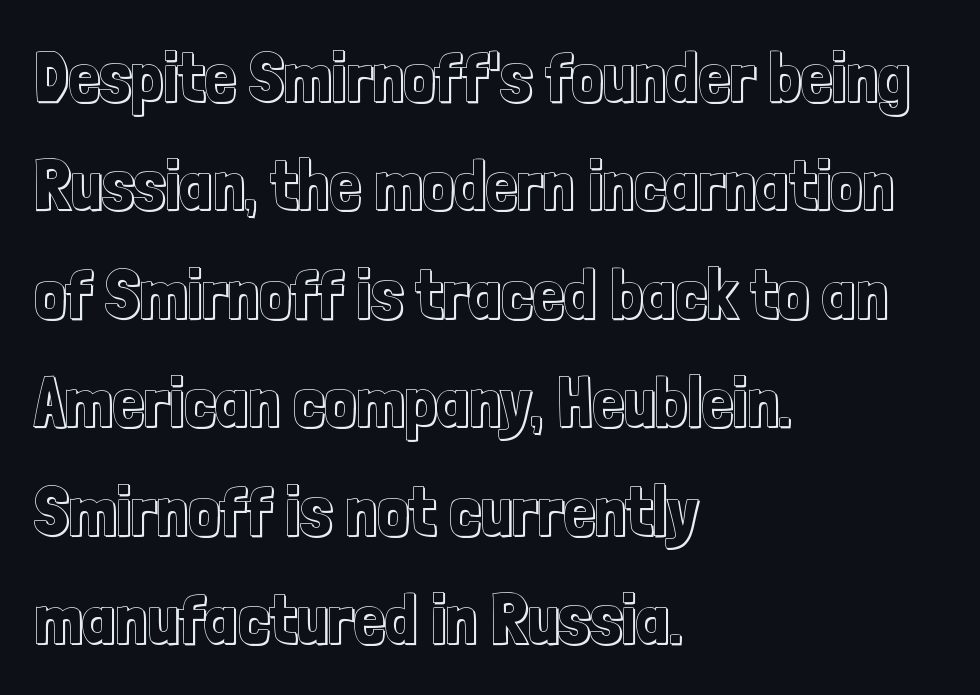
The type is set solid horizontally, with unmodified tracking. Tall strokes in this sample are plumb rather than angled. Think of a printed novel: that variable character pitch is what you see here. Summary of vertical rhythm: regular, with standard interline spacing. The string is rendered with underlining switched off. The rag falls on the right side of this text block.
